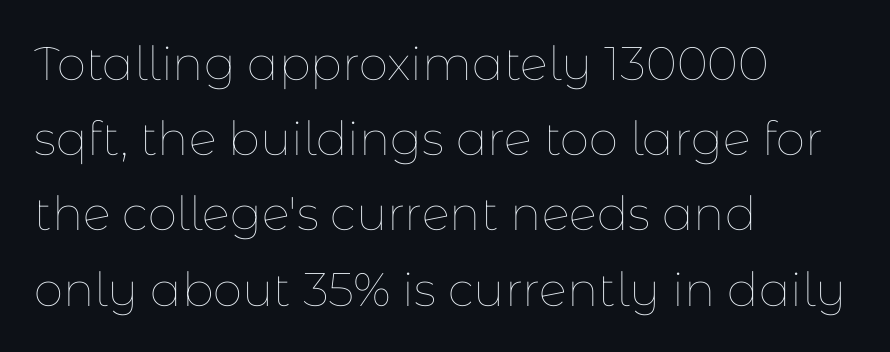
Q: Is the text bold? A: No.
Q: Is the text italic (slanted)? A: No, it is upright.
Q: Is the text underlined? A: No.
Q: How is the paragraph aligned? A: Left-aligned.
Q: Is the spacing between letters normal or unusually wide? A: Normal.
Q: Is the spacing between lines tight, normal or loose? A: Normal.
Q: Width (condensed, normal, or wide)? A: Normal.
Q: Stroke contrast? A: Low.
Q: x-height? A: Medium.
Q: Monospaced? A: No.
